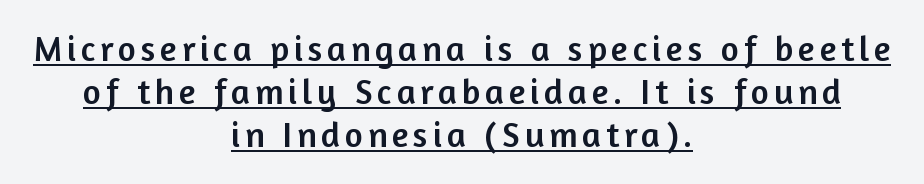
Q: Is the text italic (slanted)? A: No, it is upright.
Q: Is the typeface a serif or a sans-serif typeface? A: Sans-serif.
Q: Is the text underlined? A: Yes.
Q: How is the paragraph aligned? A: Centered.
Q: Width (condensed, normal, or wide)? A: Normal.
Q: Stroke contrast? A: Low.
Q: x-height? A: Medium.
Q: Monospaced? A: No.
